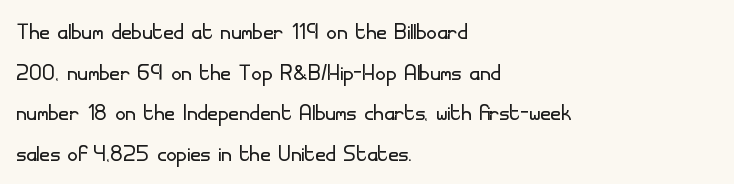
Q: Is the text bold? A: No.
Q: Is the text italic (slanted)? A: No, it is upright.
Q: Is the typeface a serif or a sans-serif typeface? A: Sans-serif.
Q: Is the text underlined? A: No.
Q: How is the paragraph aligned? A: Left-aligned.
Q: Is the spacing between letters normal or unusually wide? A: Normal.
Q: Is the spacing between lines tight, normal or loose? A: Normal.
Q: Width (condensed, normal, or wide)? A: Normal.
Q: Stroke contrast? A: Low.
Q: x-height? A: Small.
Q: Monospaced? A: No.
